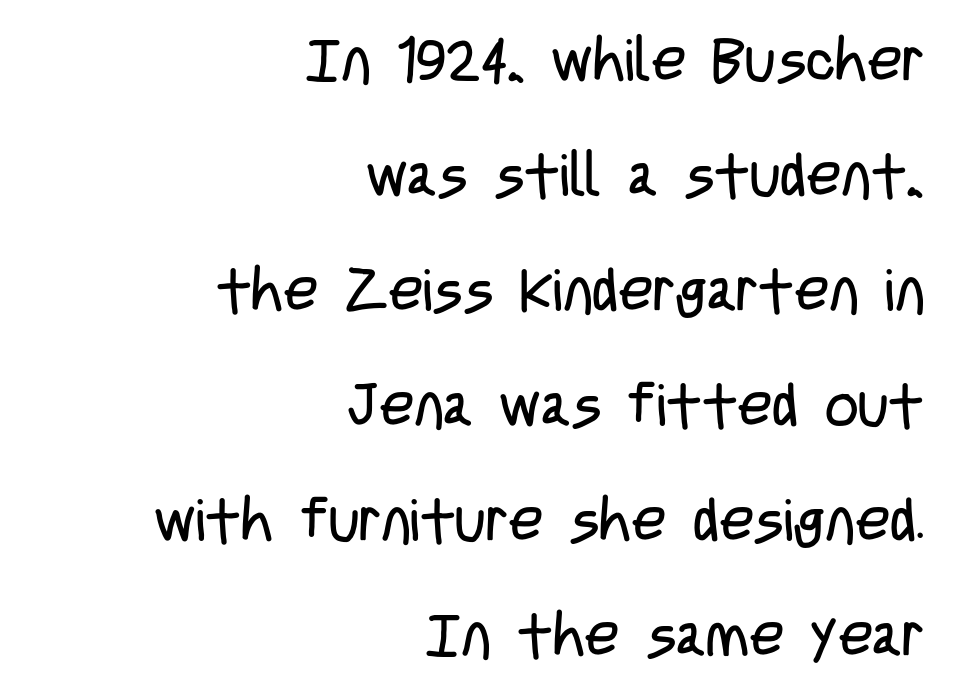
{"serif": "no", "italic": "no", "bold": "no", "weight": "regular", "width": "condensed", "stroke_contrast": "low", "x_height": "large", "monospaced": "no", "underline": "no", "align": "right", "line_spacing": "loose", "line_spacing_ratio": 1.95, "letter_spacing": "normal", "letter_spacing_em": 0.0, "glyph_px": 59}
